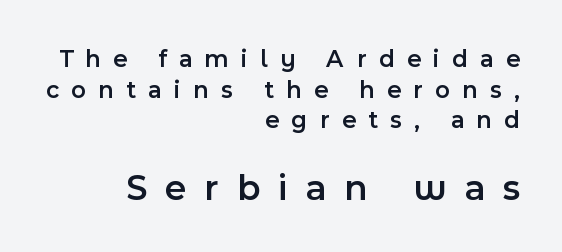
Has an underline been added? It has not. This sample is right-justified, so line beginnings fall wherever the words allow. The rendering enlarges the type as you move from the upper chunk to the lower. Caption: semibold face, moderately heavy strokes. The letters advance in unequal steps, a hallmark of proportional type.
